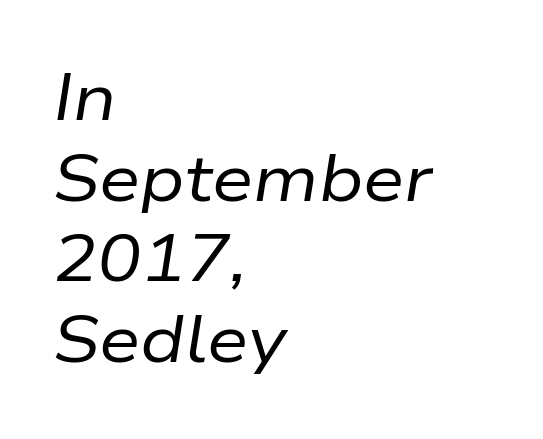
The glyphs look as if they've been sheared to an angle. A clean baseline with only descenders dipping below it. Standard letterfit; no display-style spreading of the glyphs. The ragged edge is on the right, which tells us the setting is flush left.
